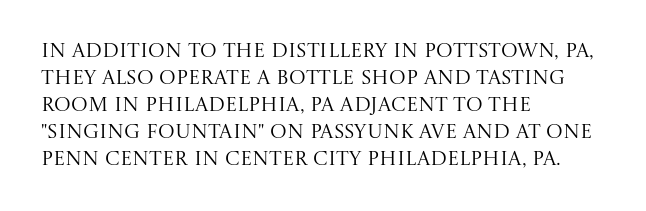
Q: Is the text bold? A: No.
Q: Is the text italic (slanted)? A: No, it is upright.
Q: Is the text underlined? A: No.
Q: How is the paragraph aligned? A: Left-aligned.
Q: Is the spacing between letters normal or unusually wide? A: Normal.
Q: Is the spacing between lines tight, normal or loose? A: Normal.
